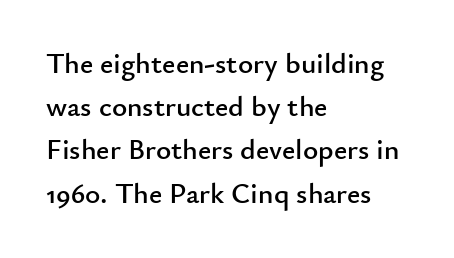
Q: Is the text italic (slanted)? A: No, it is upright.
Q: Is the typeface a serif or a sans-serif typeface? A: Sans-serif.
Q: Is the text underlined? A: No.
Q: How is the paragraph aligned? A: Left-aligned.
Q: Is the spacing between letters normal or unusually wide? A: Normal.
Q: Is the spacing between lines tight, normal or loose? A: Normal.
Q: Width (condensed, normal, or wide)? A: Normal.
Q: Stroke contrast? A: Low.
Q: x-height? A: Small.
Q: Monospaced? A: No.
